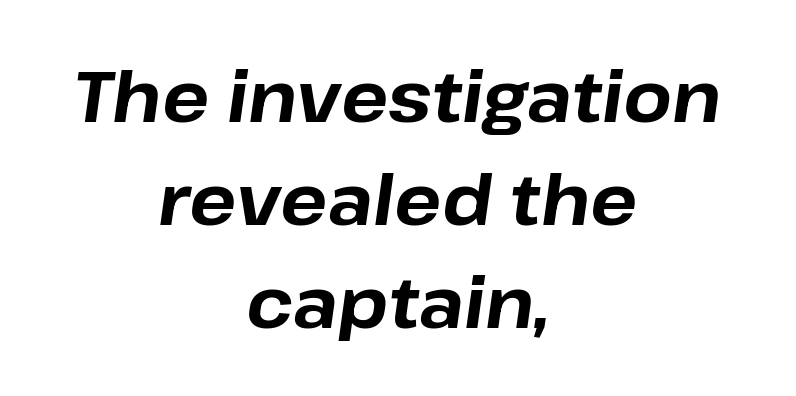
Q: Is the text bold? A: Yes.
Q: Is the text italic (slanted)? A: Yes, it leans right by about 8 degrees.
Q: Is the text underlined? A: No.
Q: How is the paragraph aligned? A: Centered.
Q: Is the spacing between letters normal or unusually wide? A: Normal.
Q: Is the spacing between lines tight, normal or loose? A: Normal.
Q: Width (condensed, normal, or wide)? A: Normal.
Q: Stroke contrast? A: Low.
Q: x-height? A: Medium.
Q: Monospaced? A: No.
